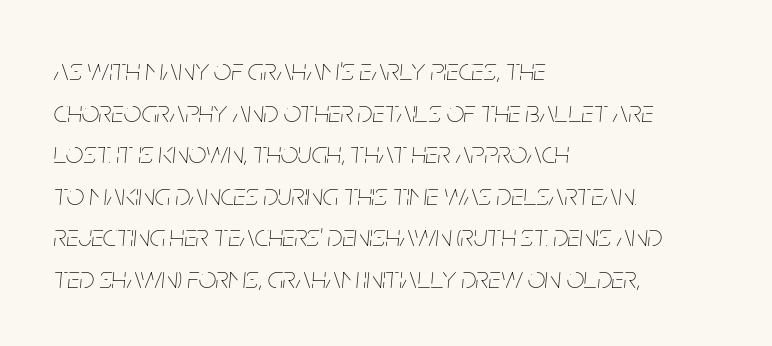
{"italic": "yes", "lean": "right", "slant_degrees": 5, "bold": "no", "weight": "thin", "width": "condensed", "stroke_contrast": "low", "x_height": "large", "monospaced": "no", "underline": "no", "align": "left", "line_spacing": "normal", "line_spacing_ratio": 1.34, "letter_spacing": "normal", "letter_spacing_em": 0.0, "glyph_px": 31}
